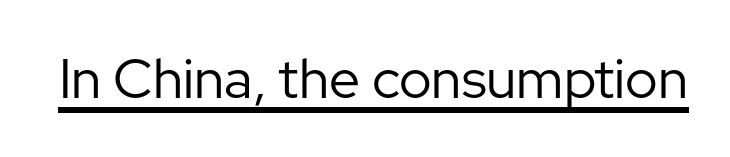
The strokes are not fattened; the text isn't bold. Decoration check: the copy is underlined. This is roman type, the default non-slanted kind. Character widths vary here, with narrow letters taking less room than wide ones. Tracking here is standard; glyphs follow each other at the usual distance. The rendering shows plain stroke endings on the letterforms — a sans-serif design.
